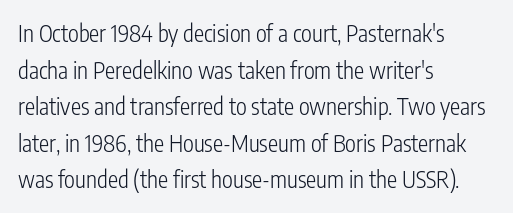
{"italic": "no", "bold": "no", "underline": "no", "align": "left", "line_spacing": "normal", "line_spacing_ratio": 1.59, "letter_spacing": "normal", "letter_spacing_em": 0.0, "glyph_px": 23}
